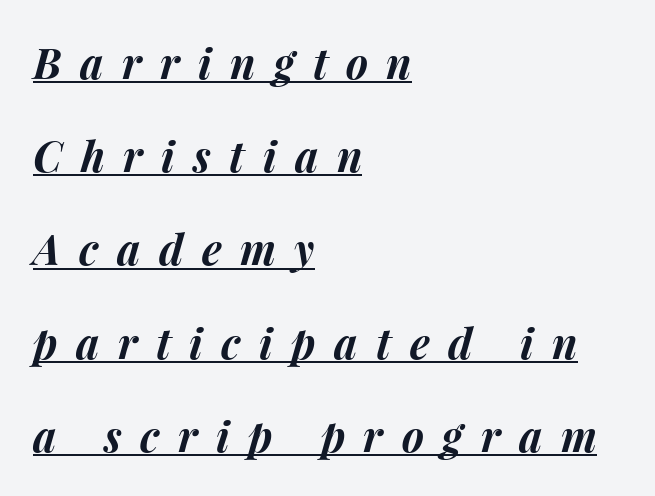
The face used here has a pronounced slope to its letters. Heavy, bold letterforms. The lines are quadded left. Leading is clearly above the norm, producing a sparse column. Varying glyph widths throughout — classic text-font behaviour. Honestly, the underline is the first thing you notice here.
